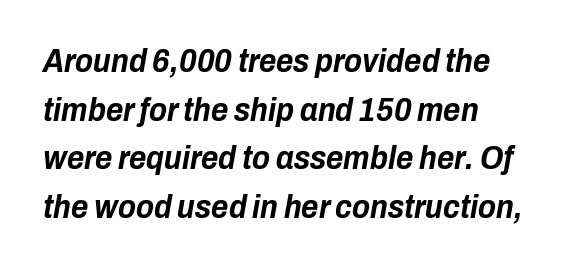
The image shows 33 px bold, condensed type, italic (leaning right); set normal line spacing (1.47x), normal letter spacing, not underlined; low stroke contrast and a medium x-height.
